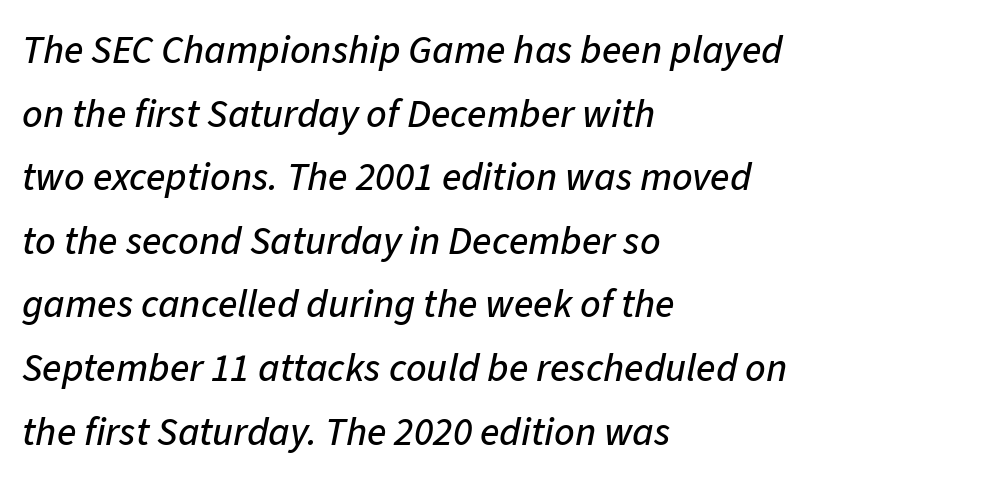
Characters are canted at an angle relative to the baseline's perpendicular. Compared with a centered layout, this one pins lines to the left instead. Varying glyph widths throughout — classic text-font behaviour. The words here are not underlined. These lines keep a tight, regular rhythm from letter to letter.
